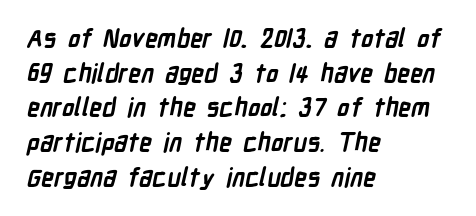
Caption: multi-line text, flush left, ragged right. Default kerning and tracking; the words read as compact shapes. Typographic density is high because the face is bold. Anything drawn beneath the words? Only blank space. The designer left line spacing at the default.
